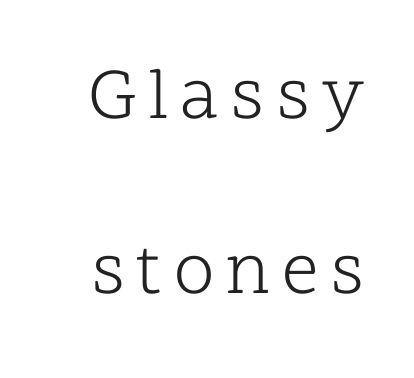
{"serif": "yes", "italic": "no", "bold": "no", "weight": "light", "width": "normal", "stroke_contrast": "low", "x_height": "medium", "monospaced": "no", "underline": "no", "line_spacing": "loose", "line_spacing_ratio": 2.4, "glyph_px": 73}
